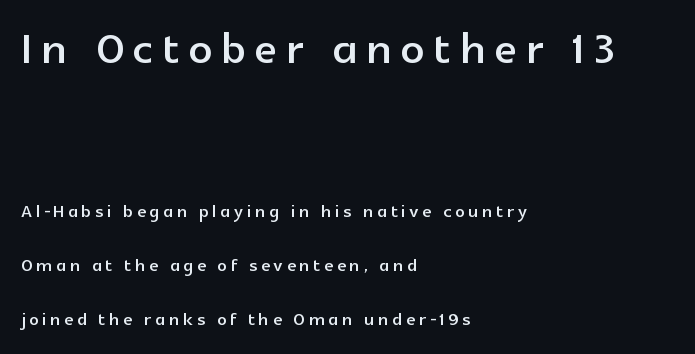
Nope, not italic — everything's standing straight. Quick note: underline off. The earlier block is typeset at a bigger size than the later block. A typesetter would call this proportional, since set widths differ per character. One glance says open: line gaps are wider than usual.
